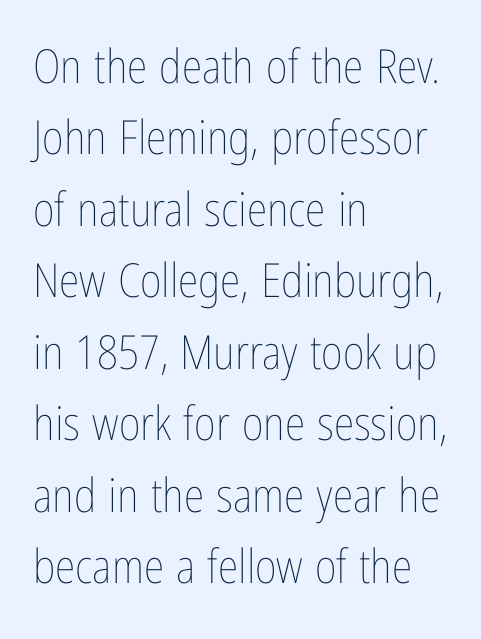
The image shows 47 px thin, condensed type, upright; set left-aligned, normal line spacing (1.52x), normal letter spacing, not underlined; low stroke contrast and a medium x-height.
